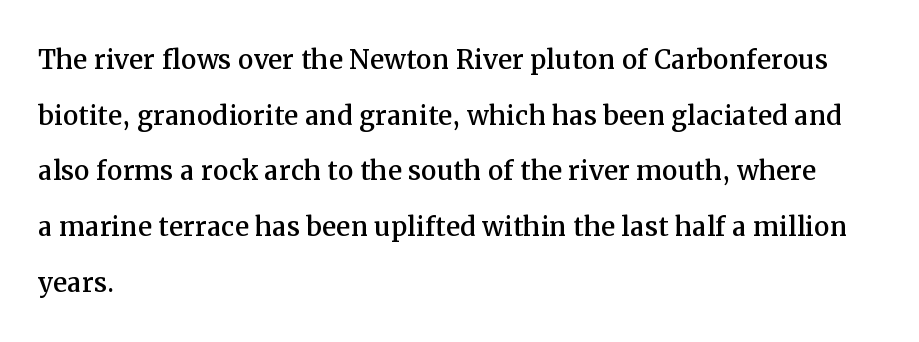
{"serif": "yes", "italic": "no", "width": "normal", "stroke_contrast": "medium", "x_height": "medium", "monospaced": "no", "underline": "no", "align": "left", "line_spacing": "normal", "line_spacing_ratio": 1.59, "letter_spacing": "normal", "letter_spacing_em": 0.0, "glyph_px": 35}
